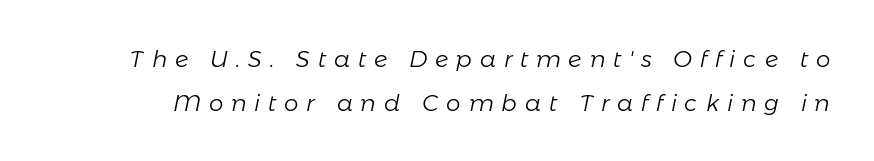
{"italic": "yes", "lean": "right", "slant_degrees": 11, "bold": "no", "underline": "no", "line_spacing": "loose", "line_spacing_ratio": 1.9, "letter_spacing": "wide", "letter_spacing_em": 0.34, "glyph_px": 23}
